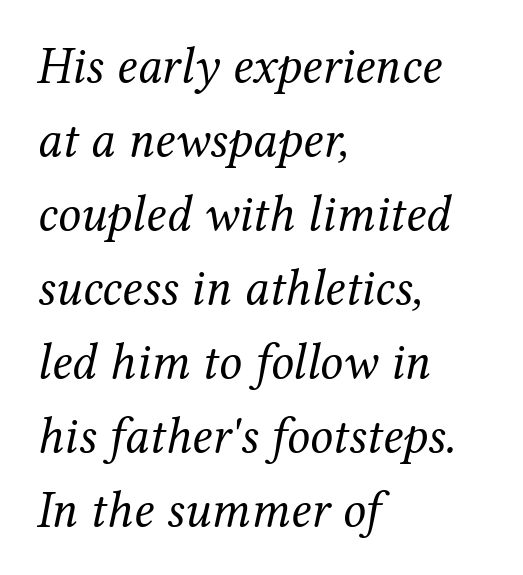
The image shows 51 px regular-weight serif type, italic (leaning right); set left-aligned, normal line spacing (1.45x), normal letter spacing, not underlined; medium stroke contrast and a medium x-height.
